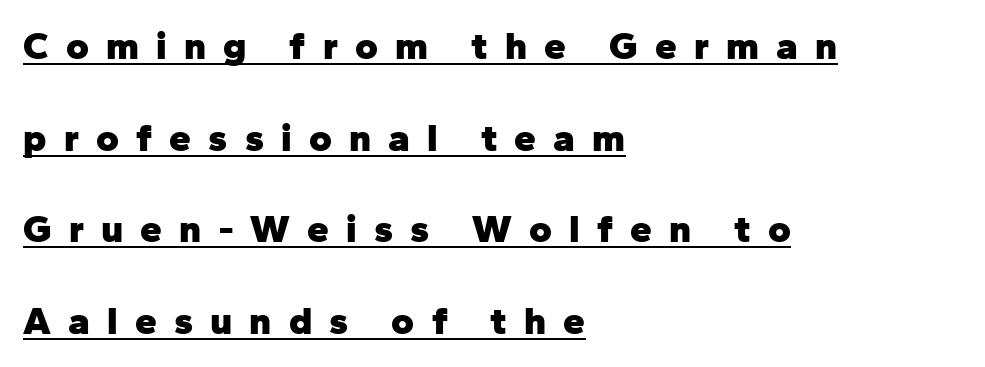
{"serif": "no", "italic": "no", "bold": "yes", "weight": "heavy", "width": "normal", "stroke_contrast": "low", "x_height": "medium", "monospaced": "no", "underline": "yes", "align": "left", "line_spacing": "loose", "line_spacing_ratio": 2.35, "letter_spacing": "wide", "letter_spacing_em": 0.44, "glyph_px": 39}
